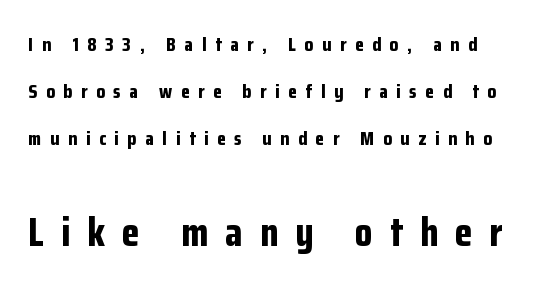
Q: Is the text bold? A: Yes.
Q: Is the text italic (slanted)? A: No, it is upright.
Q: Is the typeface a serif or a sans-serif typeface? A: Sans-serif.
Q: Is the text underlined? A: No.
Q: Is the spacing between letters normal or unusually wide? A: Unusually wide.
Q: Is the spacing between lines tight, normal or loose? A: Loose.
Q: Which block of text is set in a larger size, the first (top) or the second (bottom)? A: The second (bottom) one.
Q: Width (condensed, normal, or wide)? A: Condensed.
Q: Stroke contrast? A: Low.
Q: x-height? A: Medium.
Q: Monospaced? A: No.
